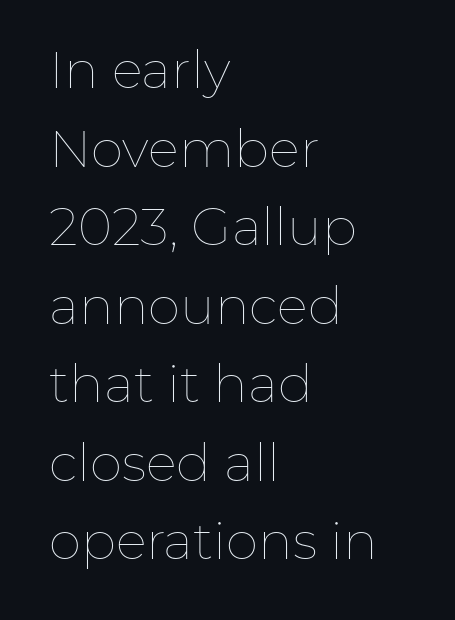
Q: Is the text bold? A: No.
Q: Is the text italic (slanted)? A: No, it is upright.
Q: Is the text underlined? A: No.
Q: How is the paragraph aligned? A: Left-aligned.
Q: Is the spacing between letters normal or unusually wide? A: Normal.
Q: Is the spacing between lines tight, normal or loose? A: Normal.
Q: Width (condensed, normal, or wide)? A: Normal.
Q: Stroke contrast? A: Low.
Q: x-height? A: Medium.
Q: Monospaced? A: No.
